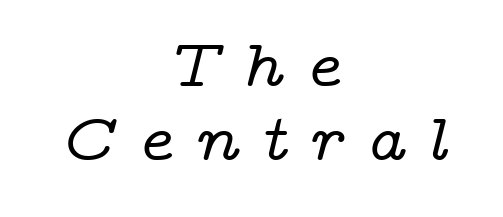
The font's italic variant was chosen for this text. Varying glyph widths throughout — classic text-font behaviour. Loose tracking; the words dissolve into strings of separated letters. The strip under each line holds only bare page.
